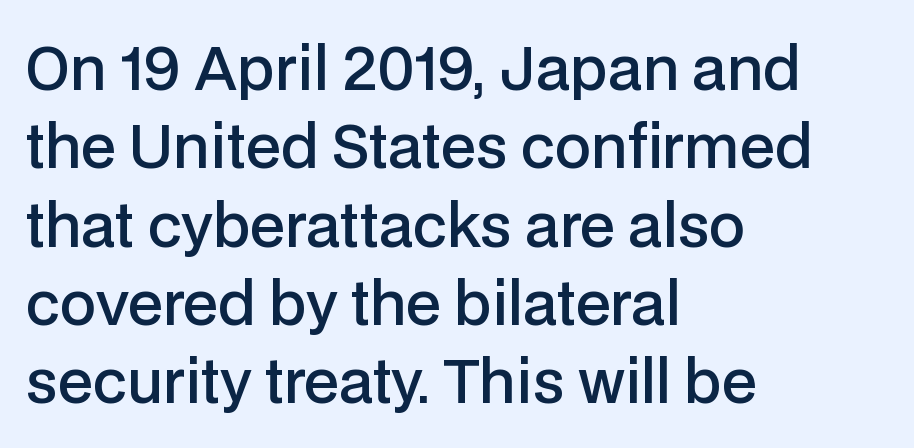
{"serif": "no", "italic": "no", "bold": "semi", "weight": "semibold", "width": "normal", "stroke_contrast": "low", "x_height": "medium", "monospaced": "no", "underline": "no", "align": "left", "line_spacing": "normal", "line_spacing_ratio": 1.35, "letter_spacing": "normal", "letter_spacing_em": 0.0, "glyph_px": 58}
